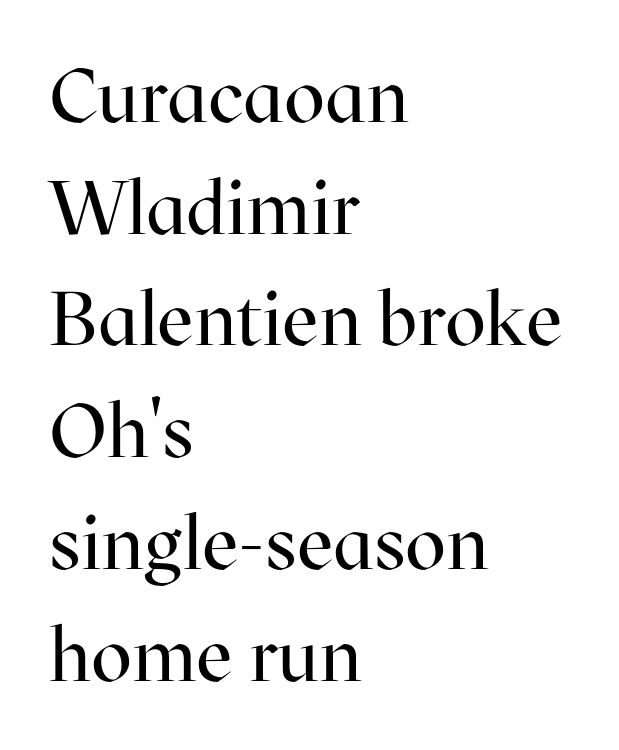
Q: Is the text bold? A: No.
Q: Is the text italic (slanted)? A: No, it is upright.
Q: Is the typeface a serif or a sans-serif typeface? A: Serif.
Q: Is the text underlined? A: No.
Q: How is the paragraph aligned? A: Left-aligned.
Q: Is the spacing between letters normal or unusually wide? A: Normal.
Q: Is the spacing between lines tight, normal or loose? A: Normal.
Q: Width (condensed, normal, or wide)? A: Normal.
Q: Stroke contrast? A: High.
Q: x-height? A: Medium.
Q: Monospaced? A: No.
